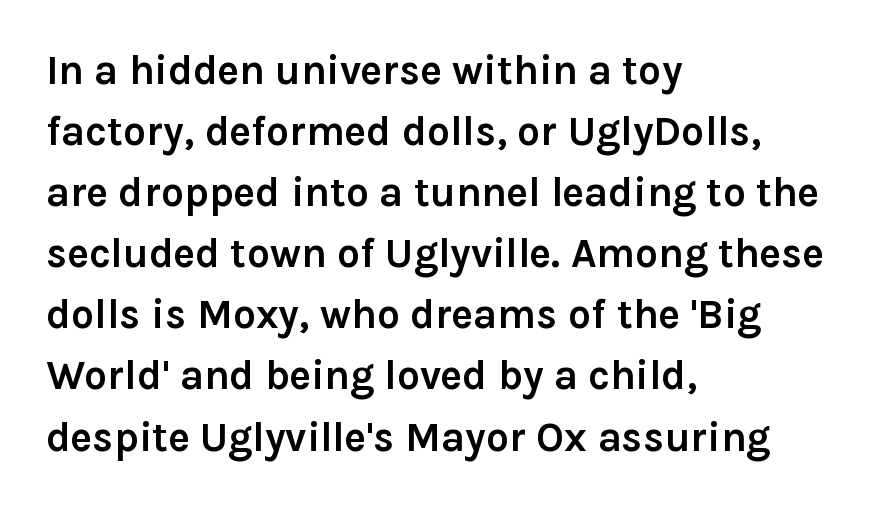
Designer's note — italics off, roman on. Its strokes are broad and dark, the hallmark of bold type. Layout note: lines flush left. Classification — sans serif. You could not count columns in this text — the font is proportionally spaced. This rendering leaves character spacing at its baseline value.
